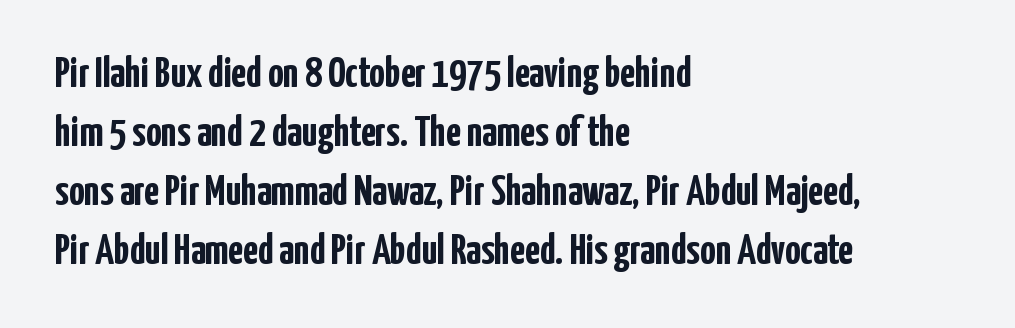
Q: Is the text bold? A: Yes.
Q: Is the text italic (slanted)? A: No, it is upright.
Q: Is the typeface a serif or a sans-serif typeface? A: Sans-serif.
Q: Is the text underlined? A: No.
Q: How is the paragraph aligned? A: Left-aligned.
Q: Is the spacing between letters normal or unusually wide? A: Normal.
Q: Is the spacing between lines tight, normal or loose? A: Normal.
Q: Width (condensed, normal, or wide)? A: Condensed.
Q: Stroke contrast? A: Low.
Q: x-height? A: Medium.
Q: Monospaced? A: No.
